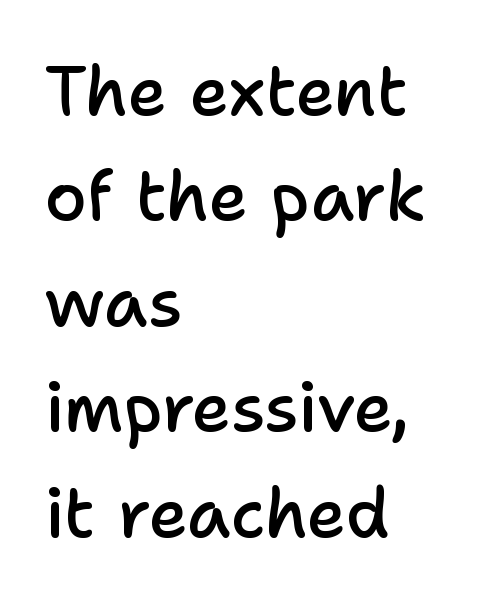
Glyph-to-glyph distance matches everyday printed text. Look at the stroke-to-counter ratio: somewhat heavy, a semibold. Caption: multi-line text, flush left, ragged right. Line spacing here is normal. It's the straight-up-and-down kind of type.
